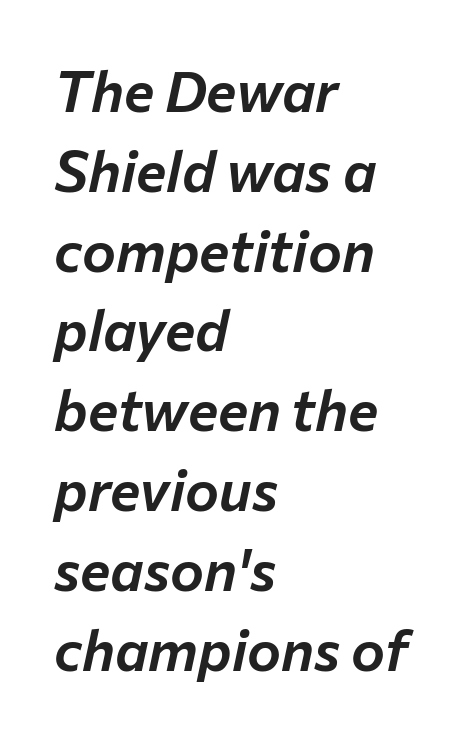
It's the slanting kind of type. Do the characters align in a grid? No, the font is proportional. These lines sit exactly where default settings would place them. Default kerning and tracking; the words read as compact shapes. Underline: absent. The rendering anchors every line to the left-hand side.
